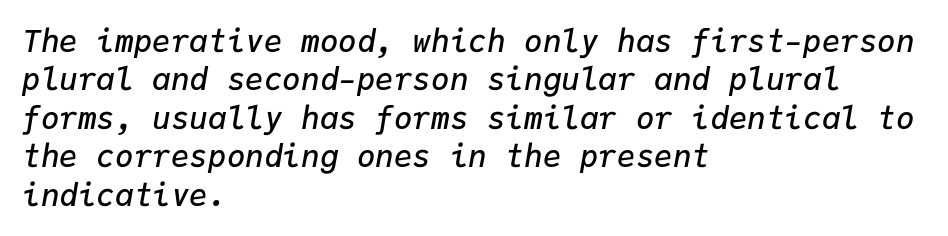
Q: Is the text bold? A: Semi-bold.
Q: Is the text italic (slanted)? A: Yes, it leans right by about 9 degrees.
Q: Is the text underlined? A: No.
Q: How is the paragraph aligned? A: Left-aligned.
Q: Is the spacing between letters normal or unusually wide? A: Normal.
Q: Width (condensed, normal, or wide)? A: Normal.
Q: Stroke contrast? A: Low.
Q: x-height? A: Medium.
Q: Monospaced? A: Yes.
